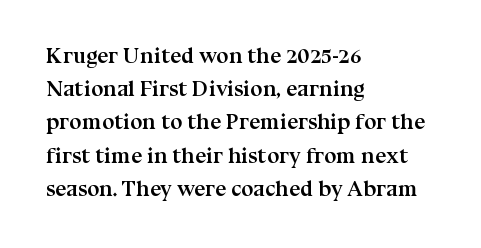
Leading matches the norm, producing a regular column. The area under the type is left untouched. Does extra space separate the letters? No, they use regular spacing. These lines were composed using upright roman letters.
